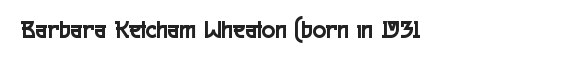
If you drew a line through each stem, it would be perfectly vertical. Characters follow at the spacing the type designer built in. The words here are not underlined.
